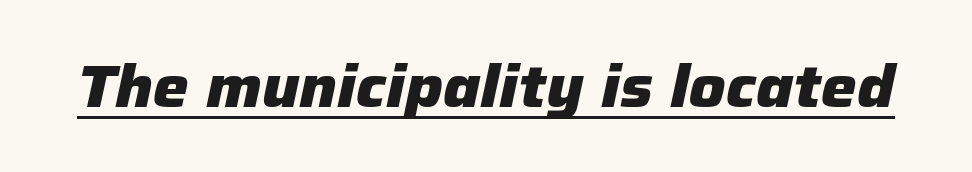
{"italic": "yes", "lean": "right", "slant_degrees": 12, "bold": "yes", "weight": "heavy", "width": "normal", "stroke_contrast": "low", "x_height": "medium", "monospaced": "no", "underline": "yes", "letter_spacing": "normal", "letter_spacing_em": 0.0, "glyph_px": 60}
